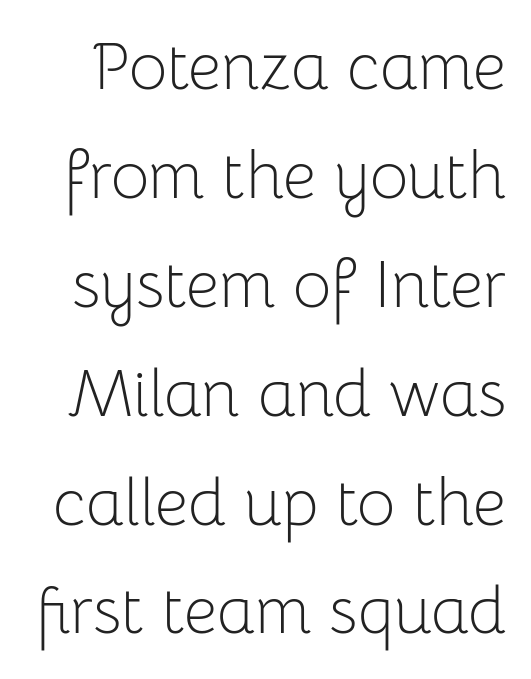
Posture: vertical. The font sits on the lighter half of the weight spectrum, regular included. Do the characters align in a grid? No, the font is proportional. The passage shown has conventional tracking throughout. Clear beneath every line of the passage.
